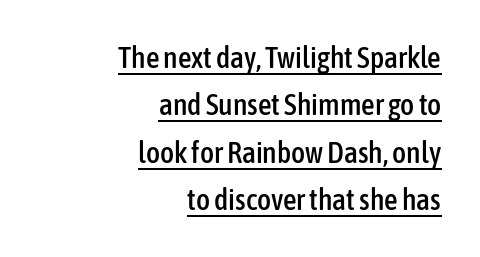
Like a heading marked for emphasis, these lines bear an underscore. These lines are composed in type without serifs. Compared with a flush-left layout, this one pins lines to the opposite, right side. This sample has the flowing, uneven cadence of proportional lettering. If you measured baseline to baseline, you'd find a middling distance.
